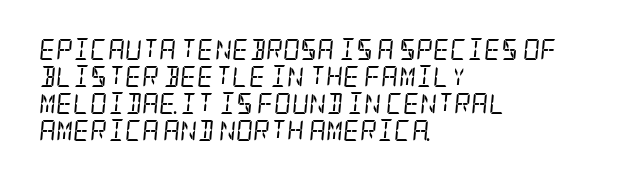
Q: Is the text bold? A: No.
Q: Is the text italic (slanted)? A: Yes, it leans right by about 5 degrees.
Q: Is the text underlined? A: No.
Q: How is the paragraph aligned? A: Left-aligned.
Q: Is the spacing between letters normal or unusually wide? A: Normal.
Q: Is the spacing between lines tight, normal or loose? A: Normal.
